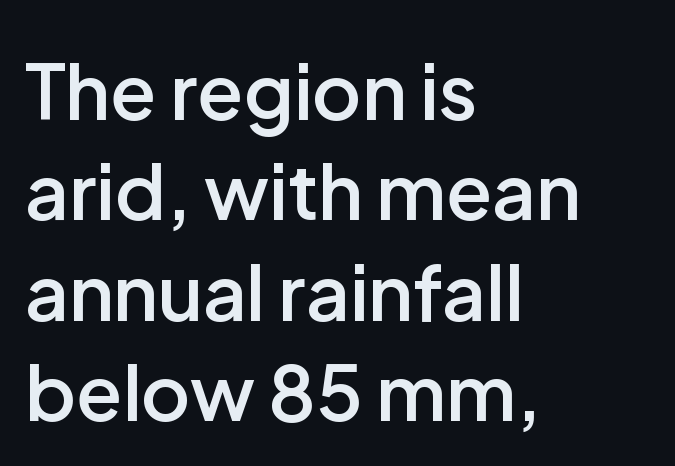
Descenders hang freely into open space. It's the straight-up-and-down kind of type. Varying glyph widths throughout — classic text-font behaviour. Standard letterfit; no display-style spreading of the glyphs.
